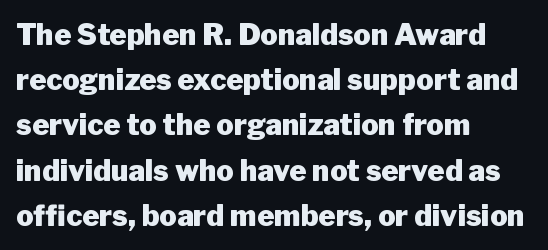
The image shows 29 px heavy sans-serif type, upright; set left-aligned, normal line spacing (1.56x), normal letter spacing, not underlined; low stroke contrast and a medium x-height.
